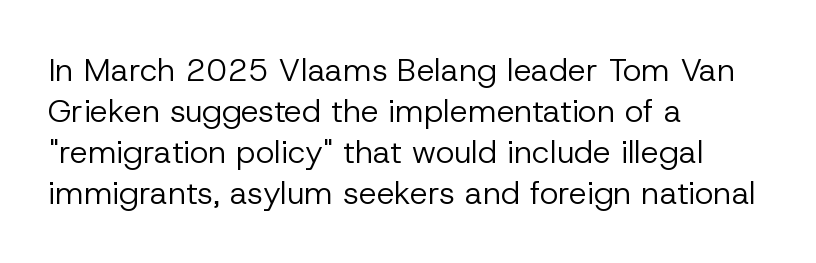
This sample is left-justified, so line endings fall wherever the words run out. Clear beneath every line of the passage. Regular leading. The letterforms sit shoulder to shoulder at normal distance. You could not count columns in this text — the font is proportionally spaced.
